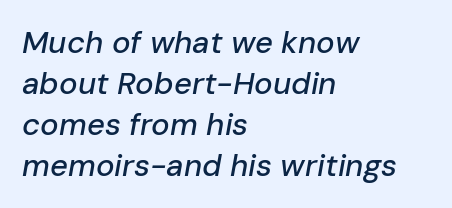
{"italic": "yes", "lean": "right", "slant_degrees": 10, "width": "normal", "stroke_contrast": "low", "x_height": "medium", "monospaced": "no", "underline": "no", "align": "left", "line_spacing": "normal", "line_spacing_ratio": 1.32, "letter_spacing": "normal", "letter_spacing_em": 0.0, "glyph_px": 31}
